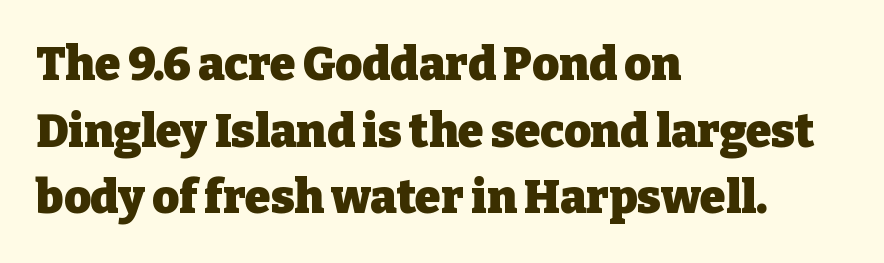
Each letter keeps its own natural width here, so spacing adapts to shape. The glyphs have the mass of a bold cut. Left-aligned paragraph, ragged on the right. The typeface chosen for these lines features serifs. Designer's note — italics off, roman on. Evenly set lines give the paragraph a standard silhouette.
